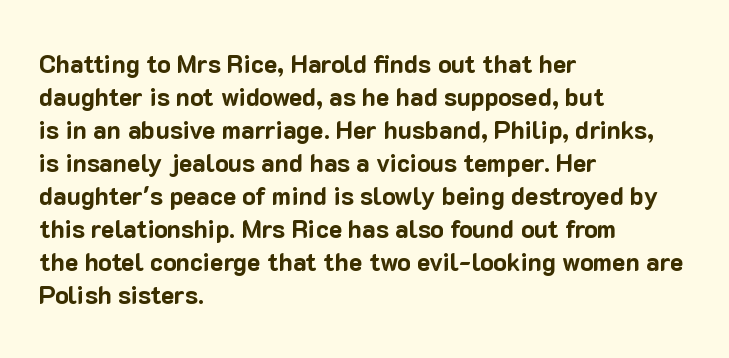
The image shows 25 px bold type, upright; set left-aligned, normal line spacing (1.32x), normal letter spacing, not underlined.
